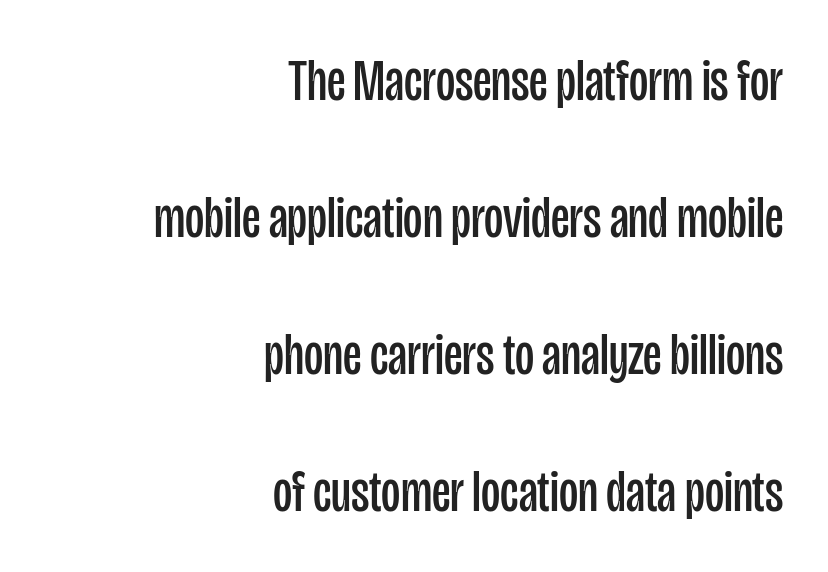
{"serif": "no", "italic": "no", "bold": "no", "weight": "regular", "width": "condensed", "stroke_contrast": "low", "x_height": "large", "monospaced": "no", "underline": "no", "align": "right", "line_spacing": "loose", "line_spacing_ratio": 2.32, "letter_spacing": "normal", "letter_spacing_em": 0.0, "glyph_px": 59}
